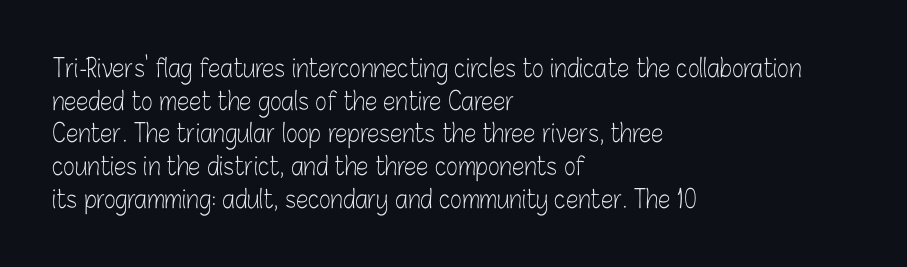
Q: Is the text bold? A: No.
Q: Is the text italic (slanted)? A: No, it is upright.
Q: Is the text underlined? A: No.
Q: How is the paragraph aligned? A: Left-aligned.
Q: Is the spacing between letters normal or unusually wide? A: Normal.
Q: Is the spacing between lines tight, normal or loose? A: Normal.
